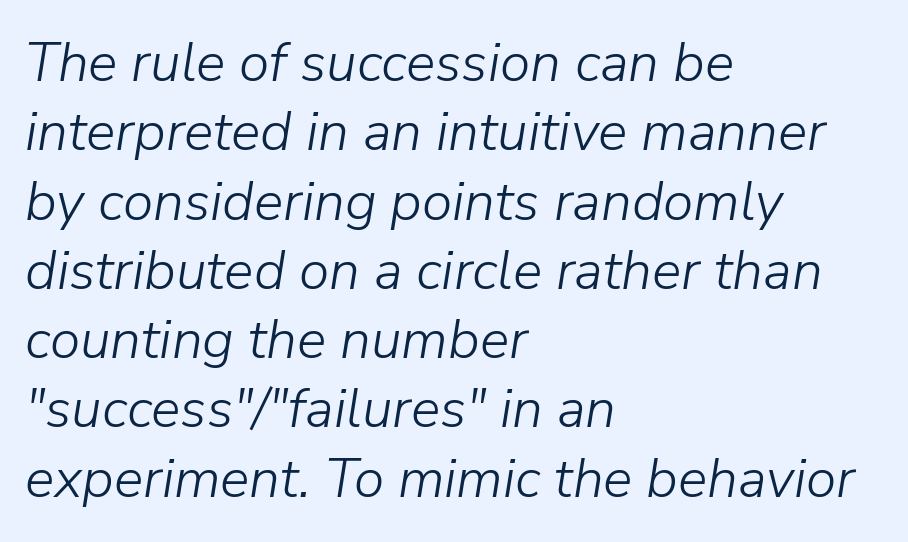
Q: Is the text bold? A: No.
Q: Is the text italic (slanted)? A: Yes, it leans right by about 9 degrees.
Q: Is the text underlined? A: No.
Q: How is the paragraph aligned? A: Left-aligned.
Q: Is the spacing between letters normal or unusually wide? A: Normal.
Q: Is the spacing between lines tight, normal or loose? A: Normal.
Q: Width (condensed, normal, or wide)? A: Normal.
Q: Stroke contrast? A: Low.
Q: x-height? A: Medium.
Q: Monospaced? A: No.
